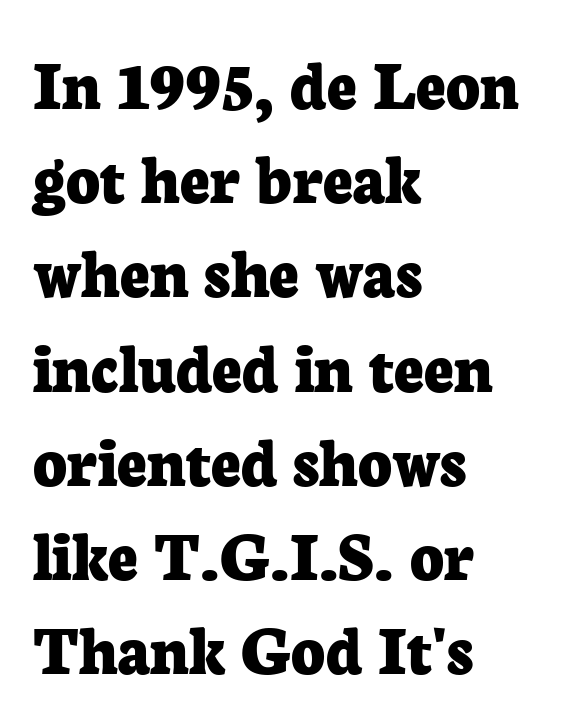
The rag falls on the right side of this text block. Characters remain perfectly vertical along every line. Only glyphs here, with clear space below each row. Look at the stroke-to-counter ratio: heavy, a bold. In terms of leading, this rendering sits right in the middle.
